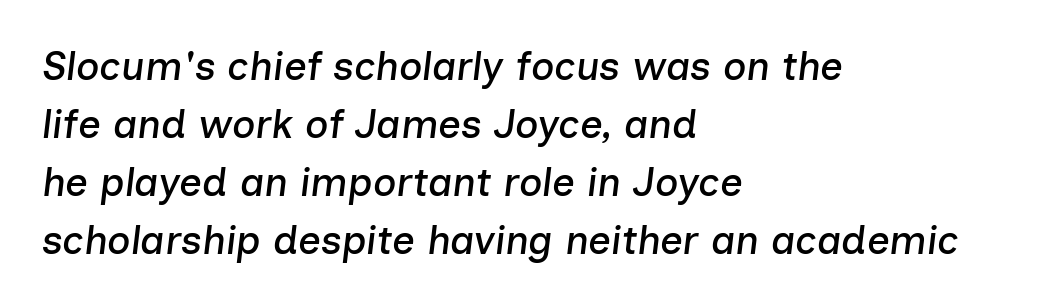
{"italic": "yes", "lean": "right", "slant_degrees": 7, "width": "normal", "stroke_contrast": "low", "x_height": "medium", "monospaced": "no", "underline": "no", "align": "left", "line_spacing": "normal", "line_spacing_ratio": 1.45, "letter_spacing": "normal", "letter_spacing_em": 0.0, "glyph_px": 40}
